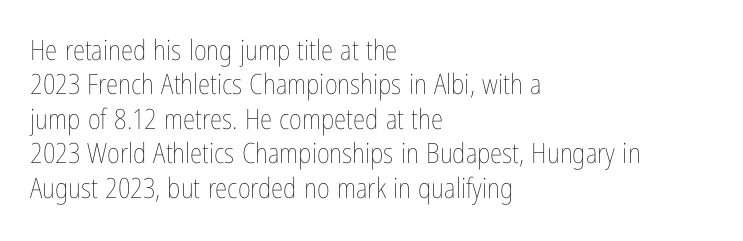
Q: Is the text bold? A: No.
Q: Is the text italic (slanted)? A: No, it is upright.
Q: Is the text underlined? A: No.
Q: How is the paragraph aligned? A: Left-aligned.
Q: Is the spacing between letters normal or unusually wide? A: Normal.
Q: Width (condensed, normal, or wide)? A: Condensed.
Q: Stroke contrast? A: Low.
Q: x-height? A: Medium.
Q: Monospaced? A: No.
